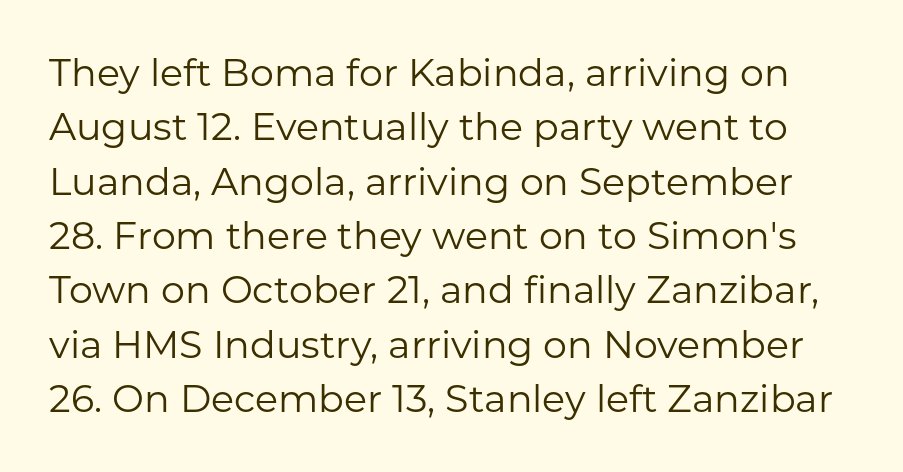
{"serif": "no", "italic": "no", "bold": "no", "weight": "regular", "width": "normal", "stroke_contrast": "low", "x_height": "medium", "monospaced": "no", "underline": "no", "line_spacing": "normal", "line_spacing_ratio": 1.43, "letter_spacing": "normal", "letter_spacing_em": 0.0, "glyph_px": 38}
